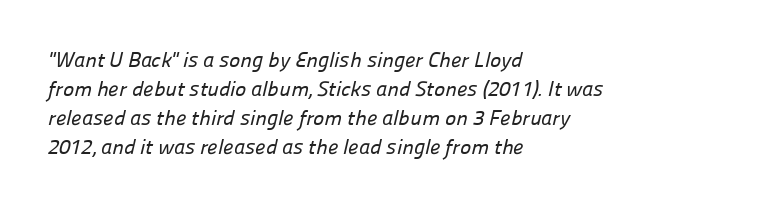
{"underline": "no", "align": "left", "line_spacing": "normal", "line_spacing_ratio": 1.38, "letter_spacing": "normal", "letter_spacing_em": 0.0, "glyph_px": 21}
